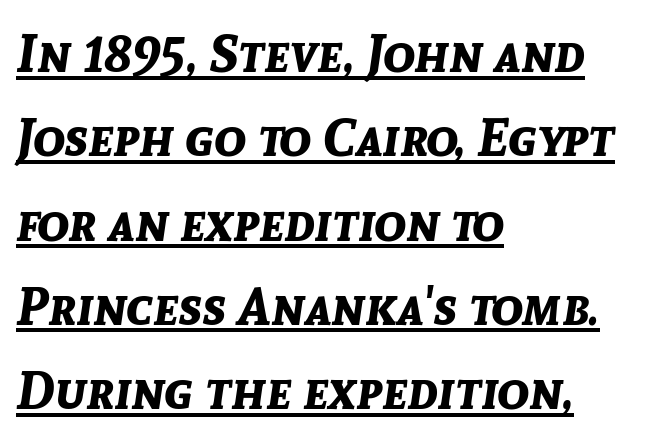
Weight: bold. You could not count columns in this text — the font is proportionally spaced. Teacher's note: observe the even left margin — that is flush-left alignment. Beneath each row of characters lies a ruled line.
